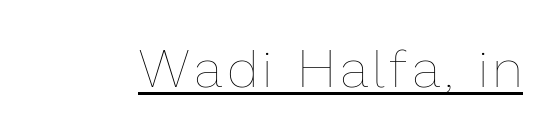
The image shows 53 px thin type, upright; set underlined; low stroke contrast and a medium x-height.
